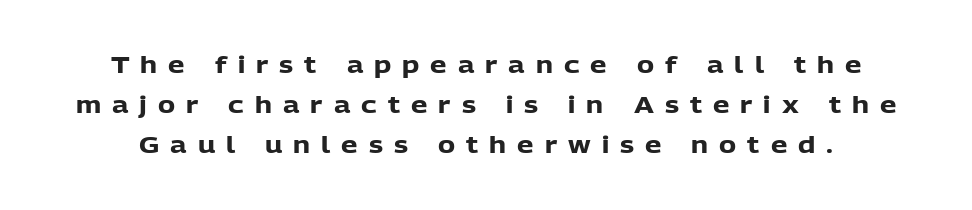
Q: Is the text bold? A: Yes.
Q: Is the text italic (slanted)? A: No, it is upright.
Q: Is the text underlined? A: No.
Q: Is the spacing between letters normal or unusually wide? A: Unusually wide.
